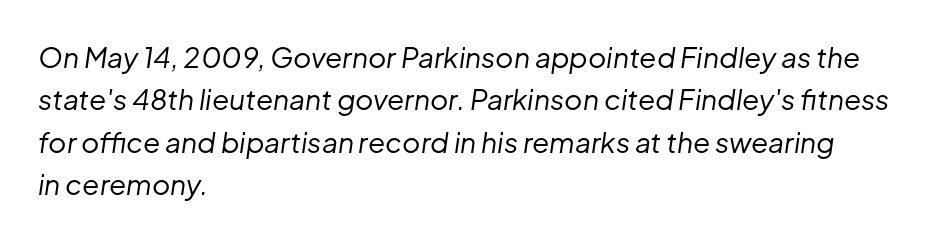
The image shows 28 px regular-weight type, italic (leaning right); set left-aligned, normal line spacing (1.51x), normal letter spacing, not underlined; low stroke contrast and a medium x-height.
